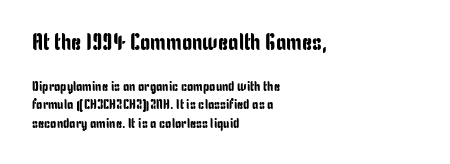
{"italic": "no", "underline": "no", "align": "left", "line_spacing": "normal", "line_spacing_ratio": 1.3, "letter_spacing": "normal", "letter_spacing_em": 0.0, "larger_block": "first", "size_ratio": 1.64, "glyph_px": 23}
